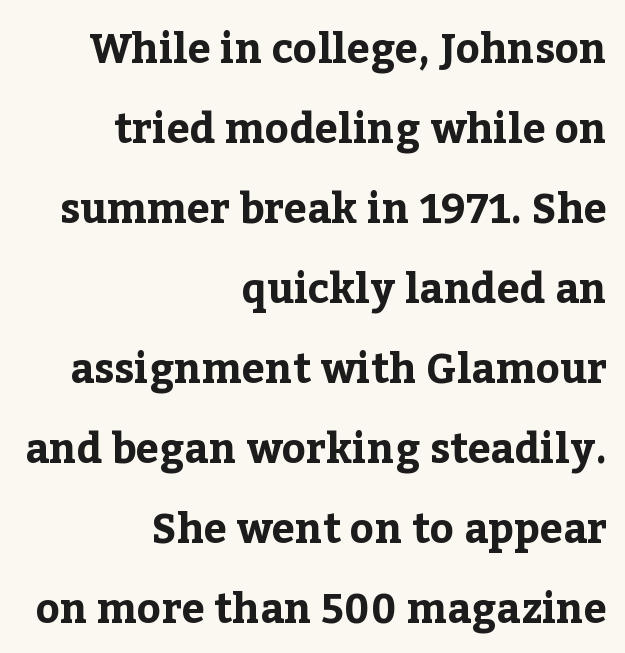
Q: Is the text bold? A: Yes.
Q: Is the text italic (slanted)? A: No, it is upright.
Q: Is the typeface a serif or a sans-serif typeface? A: Serif.
Q: Is the text underlined? A: No.
Q: How is the paragraph aligned? A: Right-aligned.
Q: Is the spacing between letters normal or unusually wide? A: Normal.
Q: Is the spacing between lines tight, normal or loose? A: Loose.
Q: Width (condensed, normal, or wide)? A: Normal.
Q: Stroke contrast? A: Low.
Q: x-height? A: Medium.
Q: Monospaced? A: No.
